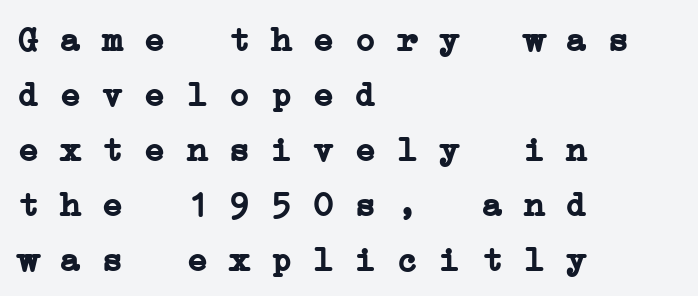
{"serif": "yes", "bold": "yes", "weight": "semibold", "width": "wide", "stroke_contrast": "low", "x_height": "medium", "monospaced": "yes", "underline": "no", "align": "left", "line_spacing": "normal", "line_spacing_ratio": 1.57, "letter_spacing": "normal", "letter_spacing_em": 0.0, "glyph_px": 35}
